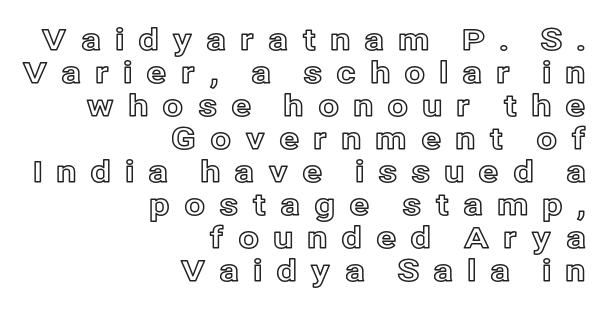
Q: Is the text italic (slanted)? A: No, it is upright.
Q: Is the text underlined? A: No.
Q: How is the paragraph aligned? A: Right-aligned.
Q: Is the spacing between letters normal or unusually wide? A: Unusually wide.
Q: Is the spacing between lines tight, normal or loose? A: Tight.
Q: Width (condensed, normal, or wide)? A: Normal.
Q: x-height? A: Medium.
Q: Monospaced? A: No.
